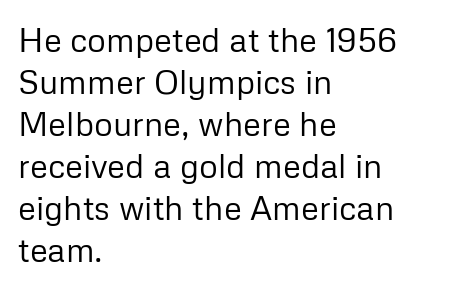
Q: Is the text bold? A: No.
Q: Is the text italic (slanted)? A: No, it is upright.
Q: Is the typeface a serif or a sans-serif typeface? A: Sans-serif.
Q: Is the text underlined? A: No.
Q: How is the paragraph aligned? A: Left-aligned.
Q: Is the spacing between letters normal or unusually wide? A: Normal.
Q: Is the spacing between lines tight, normal or loose? A: Normal.
Q: Width (condensed, normal, or wide)? A: Normal.
Q: Stroke contrast? A: Low.
Q: x-height? A: Medium.
Q: Monospaced? A: No.
